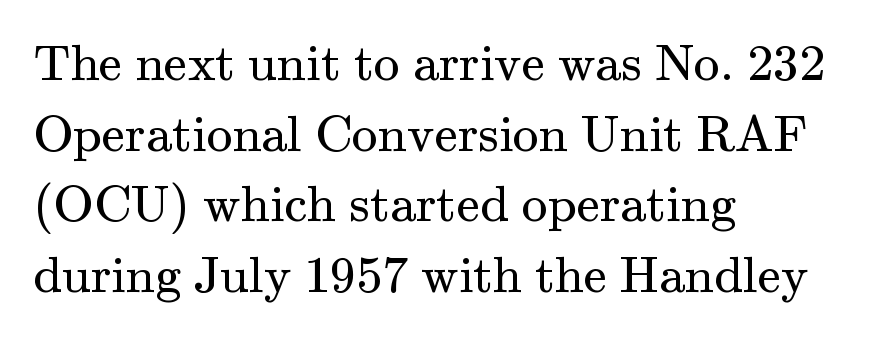
Q: Is the text bold? A: No.
Q: Is the text italic (slanted)? A: No, it is upright.
Q: Is the typeface a serif or a sans-serif typeface? A: Serif.
Q: Is the text underlined? A: No.
Q: How is the paragraph aligned? A: Left-aligned.
Q: Is the spacing between letters normal or unusually wide? A: Normal.
Q: Is the spacing between lines tight, normal or loose? A: Normal.
Q: Width (condensed, normal, or wide)? A: Normal.
Q: Stroke contrast? A: Medium.
Q: x-height? A: Small.
Q: Monospaced? A: No.
